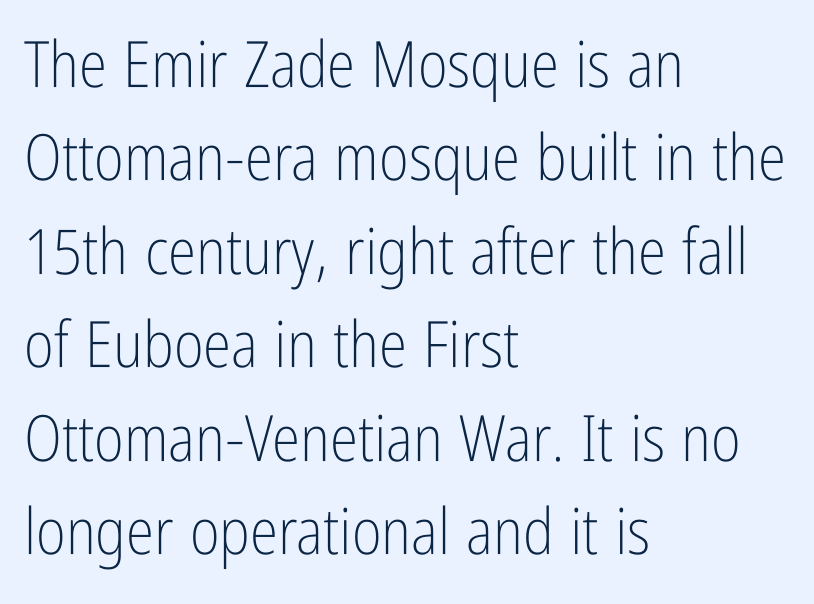
The type family on display is of the sans-serif kind. Typeset ragged right — the left edge is the straight one. These lines keep a tight, regular rhythm from letter to letter. The passage shown is typed in a proportional face where columns would drift. The gap between lines stays unmarked.
